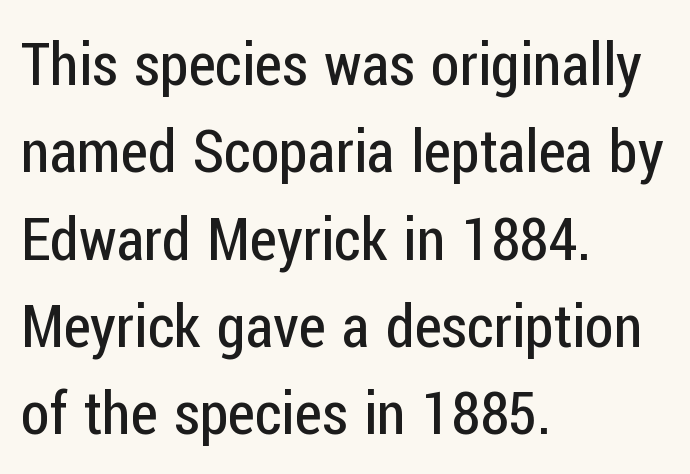
The image shows 59 px regular-weight, condensed sans-serif type, upright; set left-aligned, normal line spacing (1.48x), normal letter spacing, not underlined; low stroke contrast and a medium x-height.
